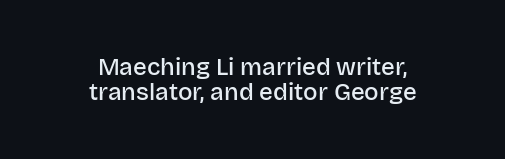
The image shows 24 px text type, upright; set centered, tight line spacing (1.03x), normal letter spacing, not underlined.
